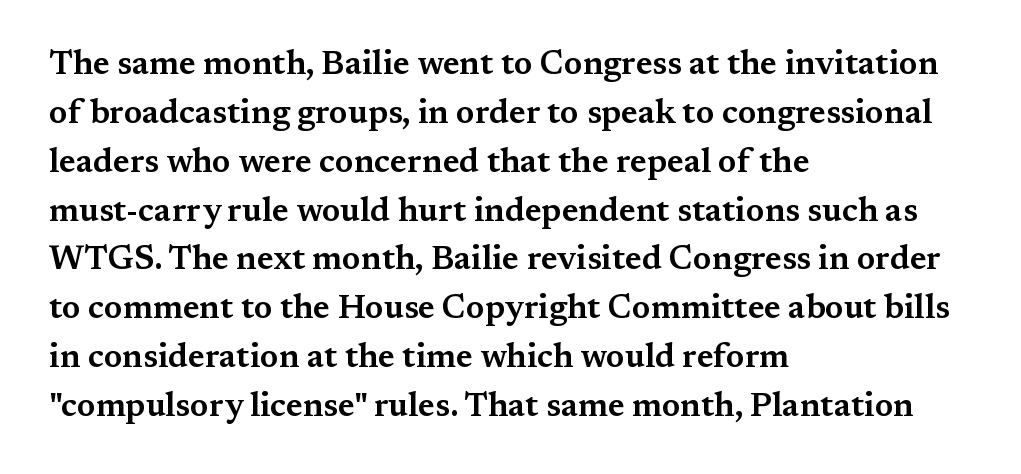
{"serif": "yes", "italic": "no", "width": "wide", "stroke_contrast": "medium", "x_height": "medium", "monospaced": "no", "underline": "no", "align": "left", "line_spacing": "normal", "line_spacing_ratio": 1.48, "letter_spacing": "normal", "letter_spacing_em": 0.0, "glyph_px": 33}
